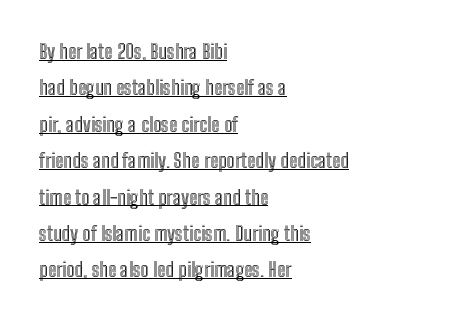
{"italic": "no", "underline": "yes", "align": "left", "line_spacing_ratio": 1.82, "letter_spacing": "normal", "letter_spacing_em": 0.0, "glyph_px": 20}
